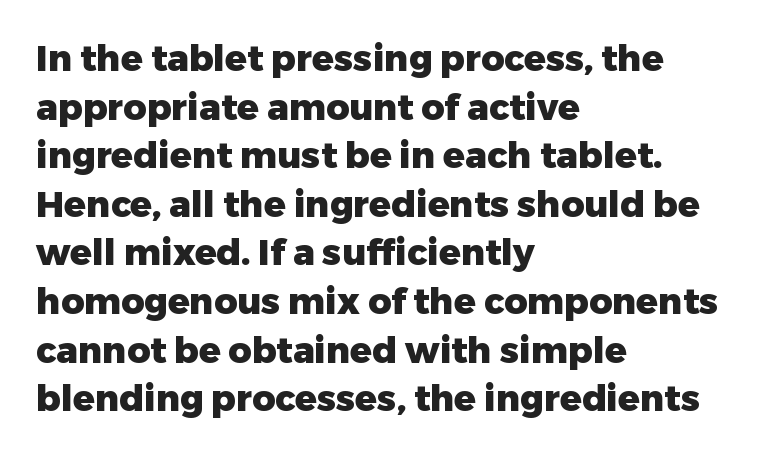
Q: Is the text bold? A: Yes.
Q: Is the text italic (slanted)? A: No, it is upright.
Q: Is the typeface a serif or a sans-serif typeface? A: Sans-serif.
Q: Is the text underlined? A: No.
Q: How is the paragraph aligned? A: Left-aligned.
Q: Is the spacing between letters normal or unusually wide? A: Normal.
Q: Is the spacing between lines tight, normal or loose? A: Normal.
Q: Width (condensed, normal, or wide)? A: Normal.
Q: Stroke contrast? A: Low.
Q: x-height? A: Medium.
Q: Monospaced? A: No.
